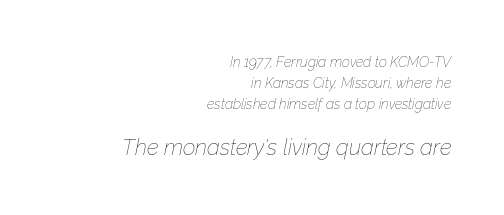
The image shows 22 px text type, italic (leaning right); set right-aligned, normal line spacing (1.51x), normal letter spacing, not underlined; the second (bottom) block is 1.57x larger.
